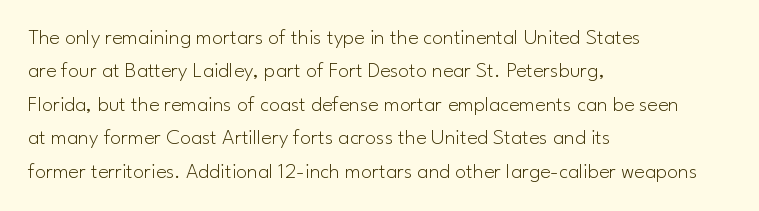
Q: Is the text bold? A: No.
Q: Is the text italic (slanted)? A: No, it is upright.
Q: Is the text underlined? A: No.
Q: How is the paragraph aligned? A: Left-aligned.
Q: Is the spacing between letters normal or unusually wide? A: Normal.
Q: Is the spacing between lines tight, normal or loose? A: Normal.
